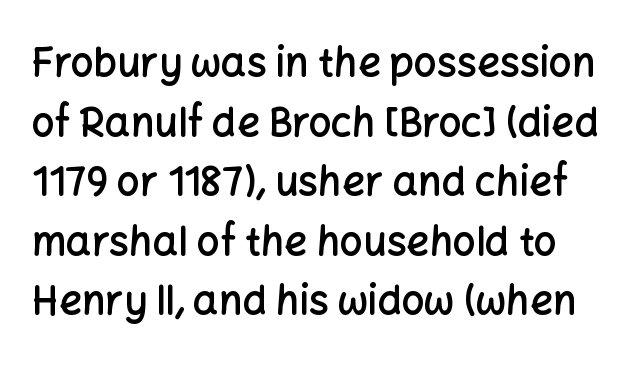
The typeface chosen for these lines omits serifs. Does the weight exceed regular? Yes, but only to semibold. The face used here is proportionally spaced, like ordinary book or web type. Honestly, the row spacing looks completely unremarkable.
